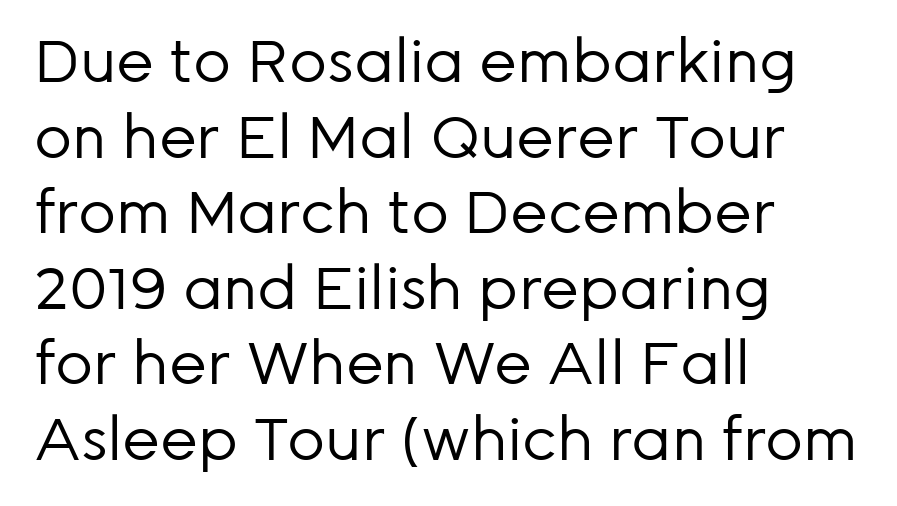
Q: Is the text bold? A: No.
Q: Is the text italic (slanted)? A: No, it is upright.
Q: Is the typeface a serif or a sans-serif typeface? A: Sans-serif.
Q: Is the text underlined? A: No.
Q: How is the paragraph aligned? A: Left-aligned.
Q: Is the spacing between letters normal or unusually wide? A: Normal.
Q: Is the spacing between lines tight, normal or loose? A: Normal.
Q: Width (condensed, normal, or wide)? A: Normal.
Q: Stroke contrast? A: Low.
Q: x-height? A: Medium.
Q: Monospaced? A: No.
